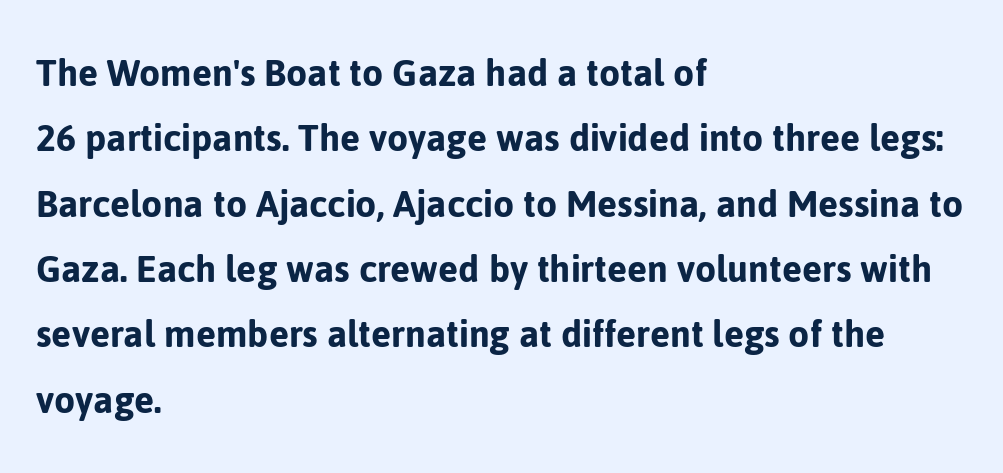
Q: Is the text italic (slanted)? A: No, it is upright.
Q: Is the typeface a serif or a sans-serif typeface? A: Sans-serif.
Q: Is the text underlined? A: No.
Q: How is the paragraph aligned? A: Left-aligned.
Q: Is the spacing between letters normal or unusually wide? A: Normal.
Q: Is the spacing between lines tight, normal or loose? A: Normal.
Q: Width (condensed, normal, or wide)? A: Normal.
Q: Stroke contrast? A: Low.
Q: x-height? A: Medium.
Q: Monospaced? A: No.
